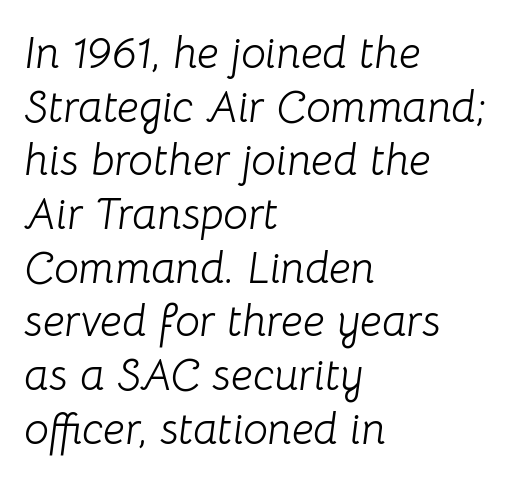
{"italic": "yes", "lean": "right", "slant_degrees": 8, "bold": "no", "weight": "light", "width": "normal", "stroke_contrast": "low", "x_height": "medium", "monospaced": "no", "underline": "no", "align": "left", "line_spacing_ratio": 1.22, "letter_spacing": "normal", "letter_spacing_em": 0.0, "glyph_px": 44}
